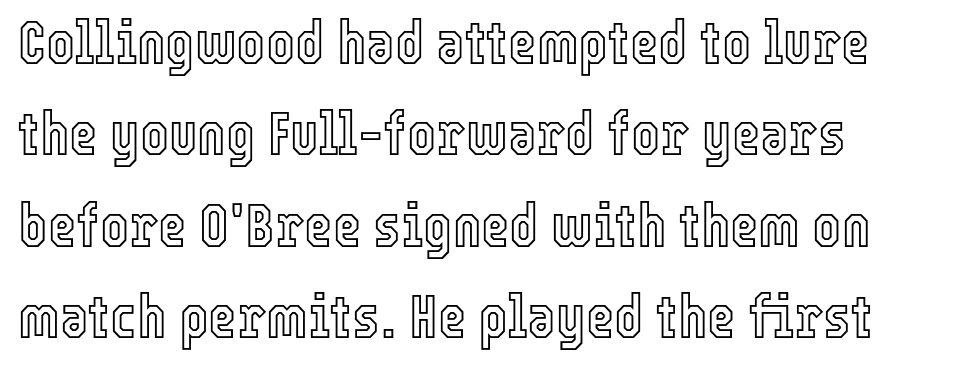
The image shows 61 px condensed type, upright; set left-aligned, normal line spacing (1.5x), normal letter spacing, not underlined; a medium x-height.
